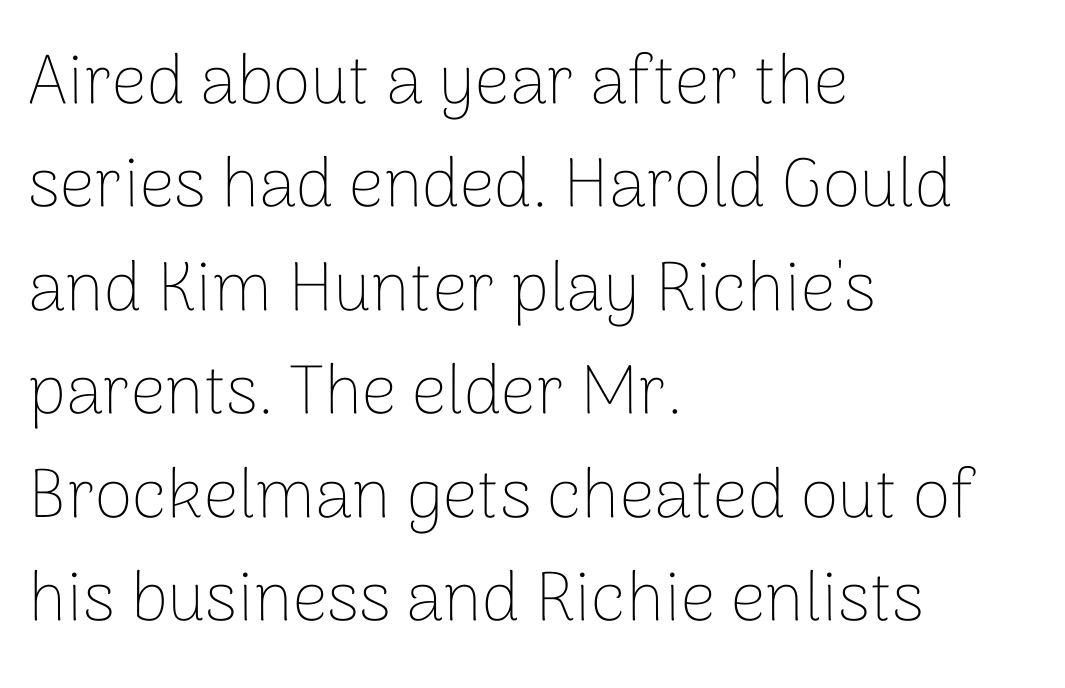
Style check: upright. A student would call this left alignment; a typographer would say flush left, rag right. Short note: letters normally spaced. Weight class: somewhere from thin through regular. Observe the absence of serifs on each vertical stroke in this sample. The designer left line spacing at the default.
